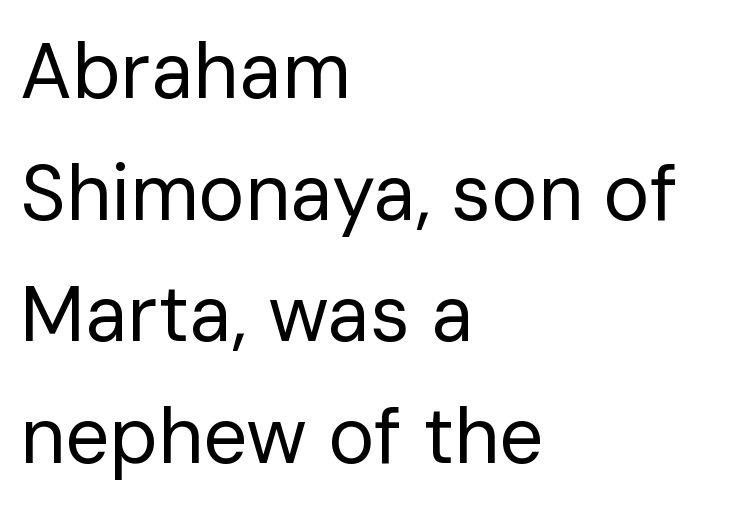
{"serif": "no", "italic": "no", "bold": "no", "weight": "regular", "width": "normal", "stroke_contrast": "low", "x_height": "medium", "monospaced": "no", "underline": "no", "align": "left", "line_spacing": "normal", "line_spacing_ratio": 1.56, "letter_spacing": "normal", "letter_spacing_em": 0.0, "glyph_px": 78}
